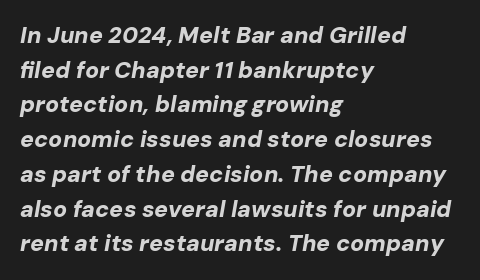
The image shows 23 px bold type, italic (leaning right); set left-aligned, normal line spacing (1.51x), normal letter spacing, not underlined.
